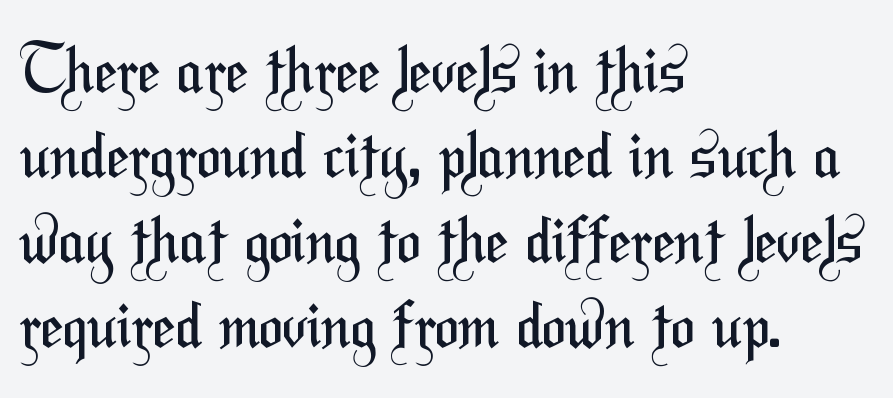
The image shows 64 px regular-weight, condensed sans-serif type; set left-aligned, normal line spacing (1.33x), normal letter spacing, not underlined; medium stroke contrast and a medium x-height.
